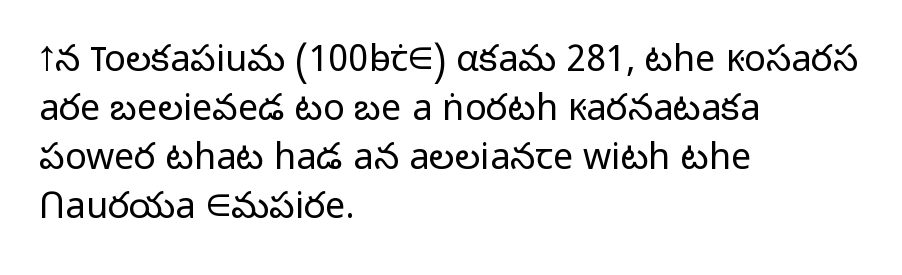
The image shows 36 px light sans-serif type, upright; set left-aligned, normal line spacing (1.36x), normal letter spacing, not underlined; low stroke contrast and a medium x-height.
